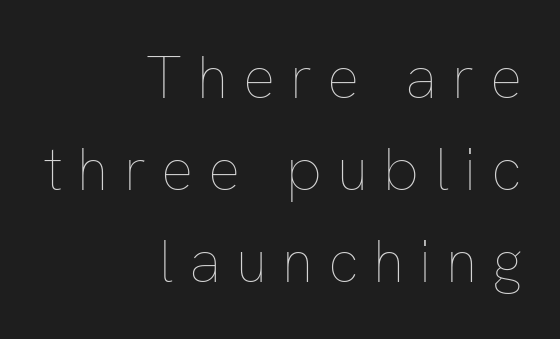
Q: Is the text bold? A: No.
Q: Is the text italic (slanted)? A: No, it is upright.
Q: Is the text underlined? A: No.
Q: How is the paragraph aligned? A: Right-aligned.
Q: Is the spacing between letters normal or unusually wide? A: Unusually wide.
Q: Is the spacing between lines tight, normal or loose? A: Normal.
Q: Width (condensed, normal, or wide)? A: Normal.
Q: Stroke contrast? A: Low.
Q: x-height? A: Medium.
Q: Monospaced? A: No.
